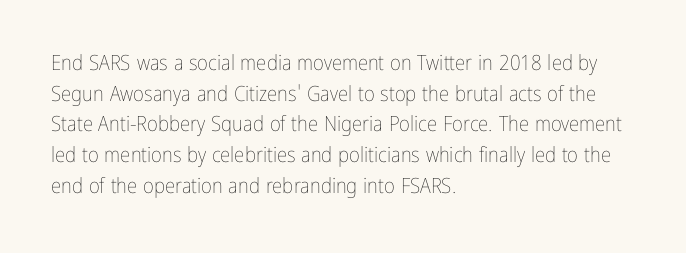
The strip under each line holds only bare page. The lines in this sample share a left origin and differ only in where they stop. The block of text has a typical density, with ordinary space between rows. A typesetter would call this zero additional tracking. Each stroke keeps to a modest, everyday thickness or less. Style check: upright.
